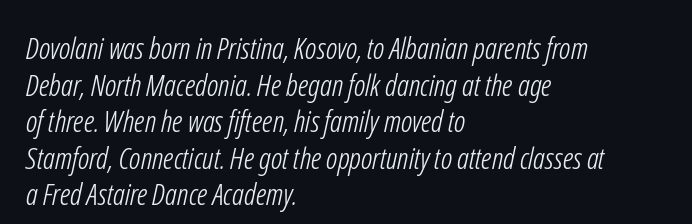
{"serif": "no", "bold": "no", "weight": "light", "width": "condensed", "stroke_contrast": "low", "x_height": "medium", "monospaced": "no", "underline": "no", "align": "left", "line_spacing_ratio": 1.22, "letter_spacing": "normal", "letter_spacing_em": 0.0, "glyph_px": 30}
